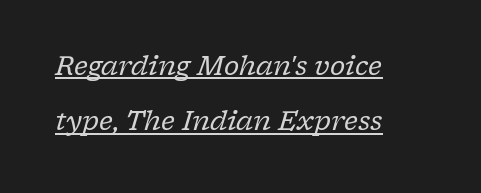
The image shows 26 px text type, italic (leaning right); set left-aligned, loose line spacing (2.13x), normal letter spacing, underlined.
